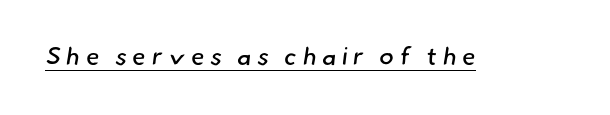
The image shows 25 px text type; set unusually wide letter spacing (+0.22 em), underlined.
